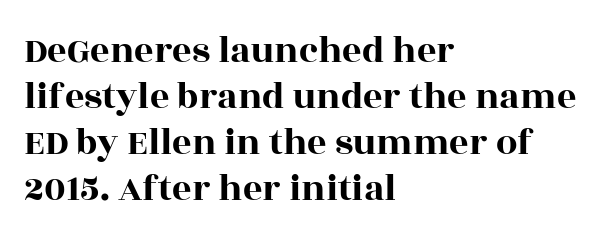
{"serif": "yes", "italic": "no", "width": "wide", "x_height": "large", "monospaced": "no", "underline": "no", "align": "left", "line_spacing_ratio": 1.21, "letter_spacing": "normal", "letter_spacing_em": 0.0, "glyph_px": 38}
